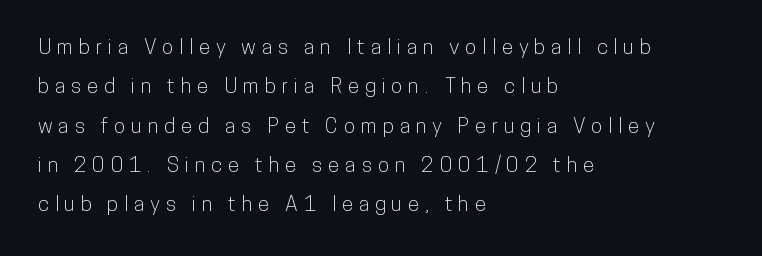
The paragraph has a hard left edge and a soft right edge. Rule under the text: the space is simply empty. The type is letterspaced generously, with wide tracking. Posture: vertical.
